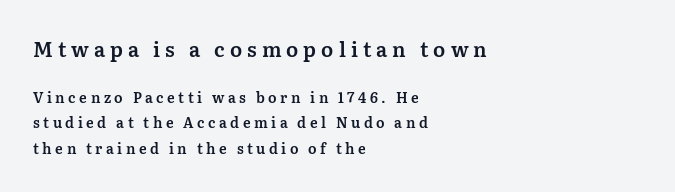
{"italic": "no", "underline": "no", "align": "left", "line_spacing_ratio": 1.83, "letter_spacing": "wide", "letter_spacing_em": 0.25, "larger_block": "first", "size_ratio": 1.43, "glyph_px": 20}
